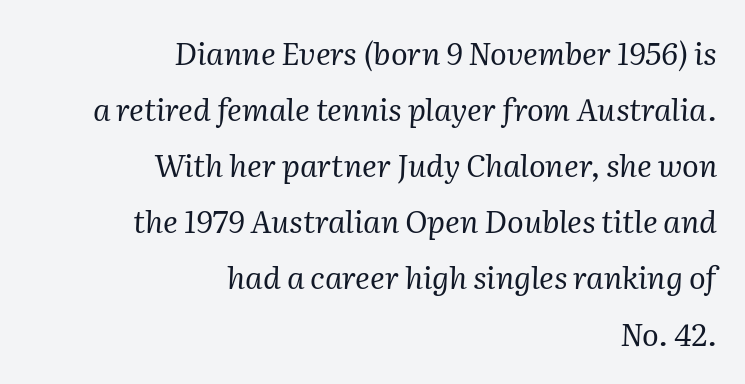
{"serif": "yes", "italic": "yes", "lean": "right", "slant_degrees": 2, "bold": "no", "weight": "regular", "width": "normal", "stroke_contrast": "medium", "x_height": "medium", "monospaced": "no", "underline": "no", "align": "right", "line_spacing_ratio": 1.81, "letter_spacing": "normal", "letter_spacing_em": 0.0, "glyph_px": 31}
